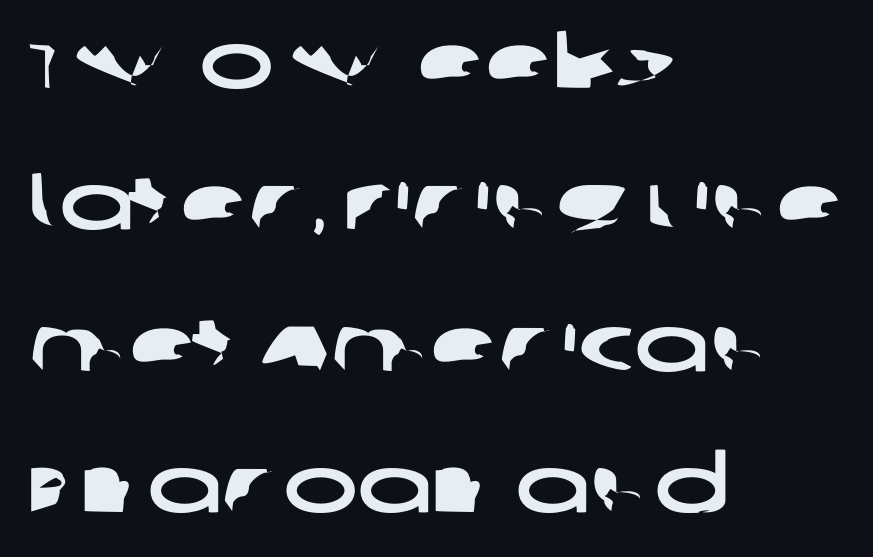
Q: Is the typeface a serif or a sans-serif typeface? A: Sans-serif.
Q: Is the text underlined? A: No.
Q: How is the paragraph aligned? A: Left-aligned.
Q: Is the spacing between letters normal or unusually wide? A: Normal.
Q: Width (condensed, normal, or wide)? A: Wide.
Q: Stroke contrast? A: Low.
Q: x-height? A: Large.
Q: Monospaced? A: No.
